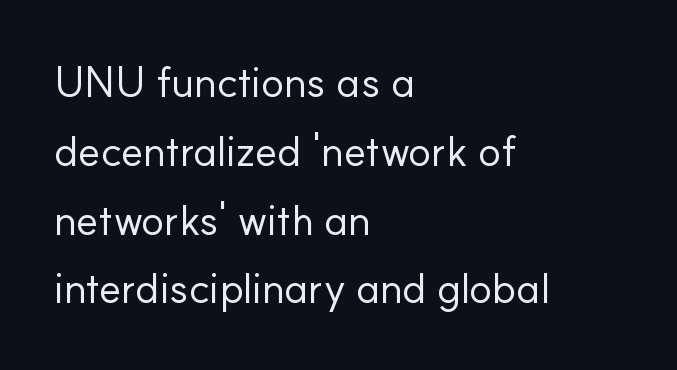
Q: Is the text bold? A: No.
Q: Is the text italic (slanted)? A: No, it is upright.
Q: Is the typeface a serif or a sans-serif typeface? A: Sans-serif.
Q: Is the text underlined? A: No.
Q: How is the paragraph aligned? A: Left-aligned.
Q: Is the spacing between letters normal or unusually wide? A: Normal.
Q: Is the spacing between lines tight, normal or loose? A: Normal.
Q: Width (condensed, normal, or wide)? A: Normal.
Q: Stroke contrast? A: Low.
Q: x-height? A: Small.
Q: Monospaced? A: No.
